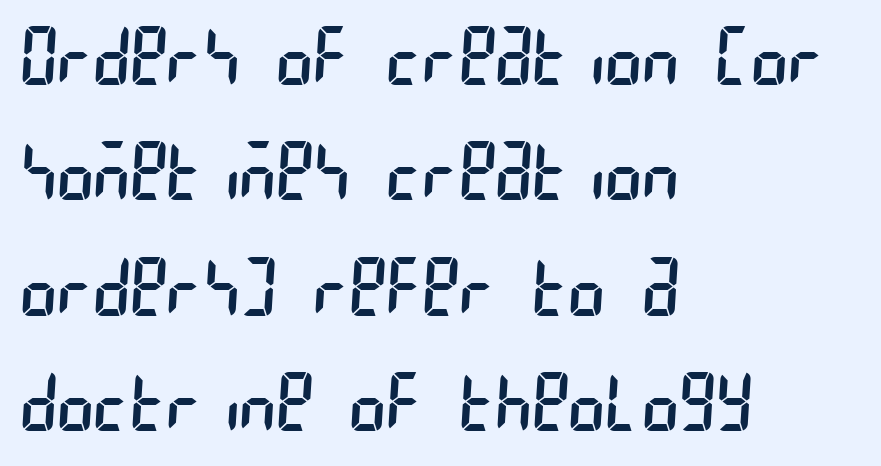
The image shows 78 px regular-weight, condensed sans-serif type; set left-aligned, normal line spacing (1.48x), normal letter spacing, not underlined; low stroke contrast and a large x-height.
